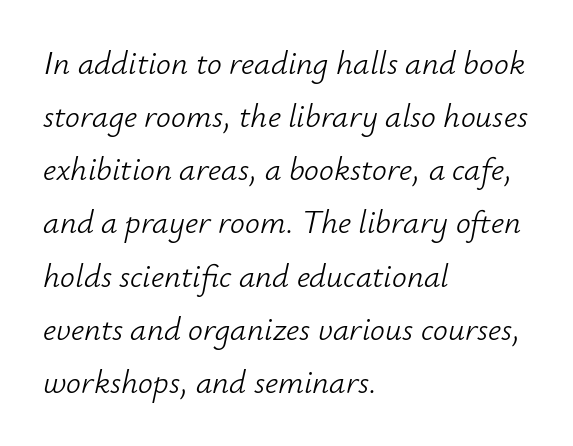
The image shows 33 px light type, italic (leaning right); set left-aligned, normal line spacing (1.61x), normal letter spacing, not underlined; low stroke contrast and a small x-height.
